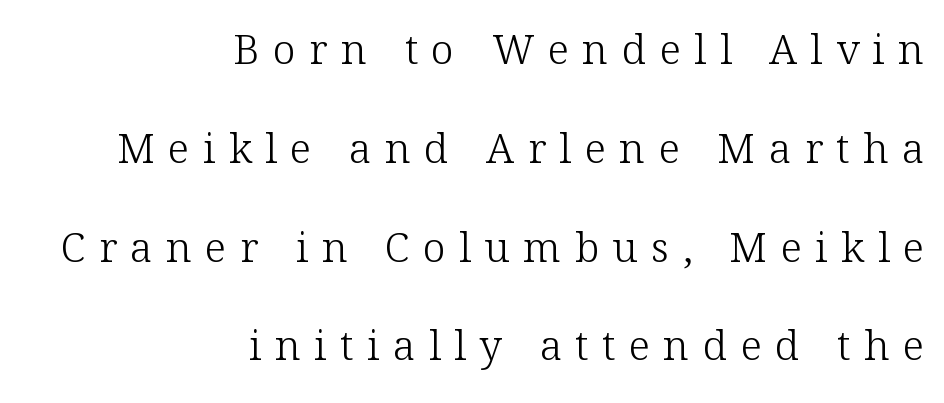
Rule under the text: the space is simply empty. The tracking reads as deliberately expanded to a designer's eye. Regarding leading, the lines here are spaced well apart. Short and long lines alike share a common ending point at right. The rendering shows small feet on the letterforms — a serif design. The face used here is proportionally spaced, like ordinary book or web type.
